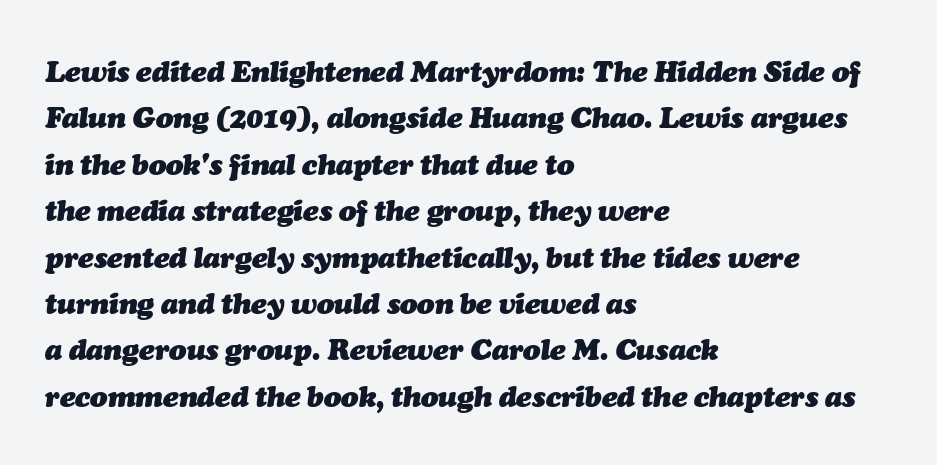
{"italic": "yes", "lean": "right", "slant_degrees": 7, "bold": "yes", "weight": "heavy", "width": "normal", "stroke_contrast": "medium", "x_height": "medium", "monospaced": "no", "underline": "no", "align": "left", "line_spacing": "normal", "line_spacing_ratio": 1.6, "letter_spacing": "normal", "letter_spacing_em": 0.0, "glyph_px": 29}
